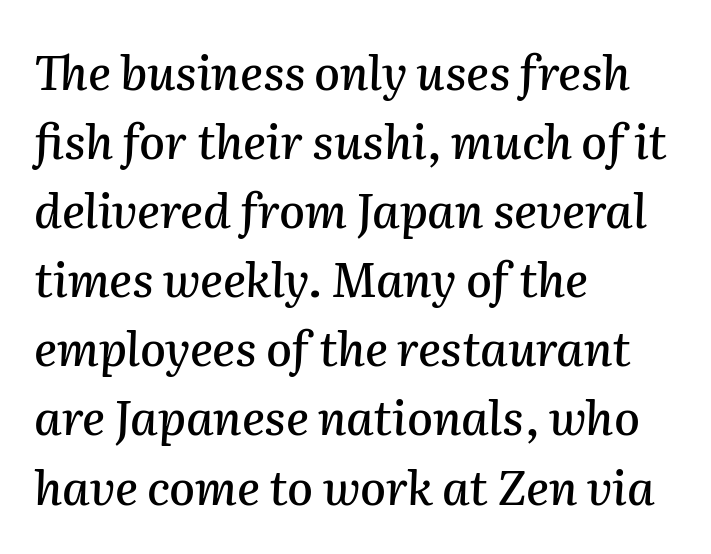
{"italic": "yes", "lean": "right", "slant_degrees": 2, "width": "normal", "stroke_contrast": "medium", "x_height": "medium", "monospaced": "no", "underline": "no", "align": "left", "line_spacing": "normal", "line_spacing_ratio": 1.47, "letter_spacing": "normal", "letter_spacing_em": 0.0, "glyph_px": 47}
